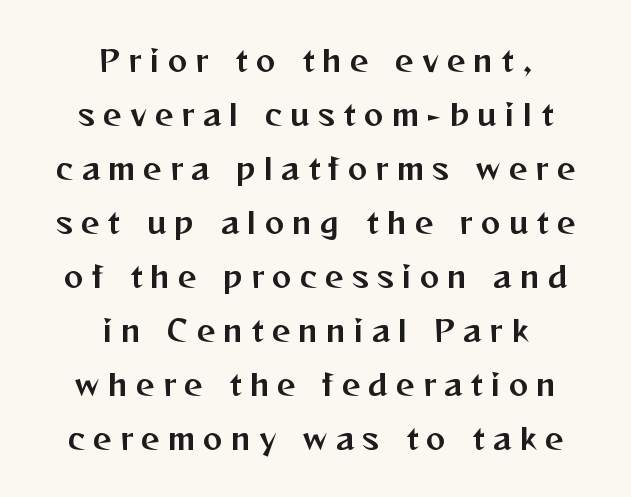
{"serif": "no", "italic": "no", "width": "normal", "stroke_contrast": "medium", "x_height": "medium", "monospaced": "no", "underline": "no", "align": "center", "line_spacing_ratio": 1.86, "letter_spacing": "wide", "letter_spacing_em": 0.29, "glyph_px": 29}
